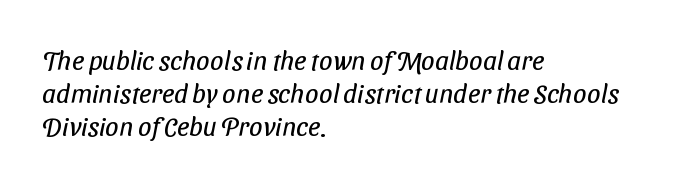
{"bold": "no", "underline": "no", "align": "left", "line_spacing_ratio": 1.22, "letter_spacing": "normal", "letter_spacing_em": 0.0, "glyph_px": 27}
